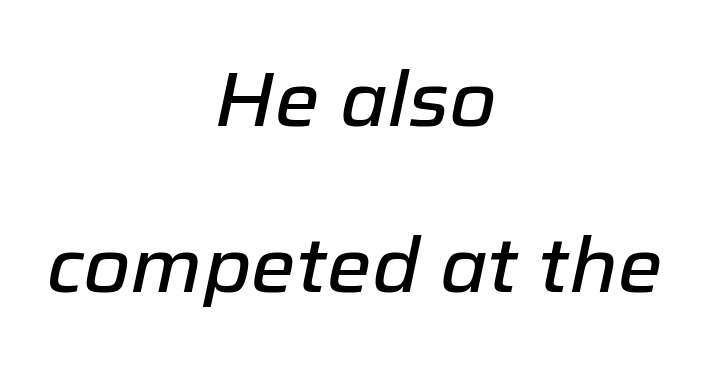
{"italic": "yes", "lean": "right", "slant_degrees": 12, "width": "normal", "stroke_contrast": "low", "x_height": "medium", "monospaced": "no", "underline": "no", "align": "center", "line_spacing": "loose", "line_spacing_ratio": 2.18, "letter_spacing": "normal", "letter_spacing_em": 0.0, "glyph_px": 76}
